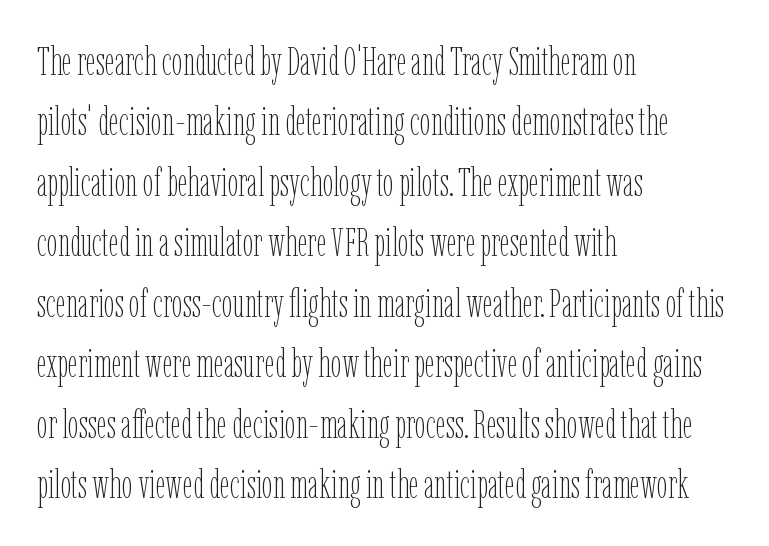
Q: Is the text bold? A: No.
Q: Is the text italic (slanted)? A: No, it is upright.
Q: Is the text underlined? A: No.
Q: How is the paragraph aligned? A: Left-aligned.
Q: Is the spacing between letters normal or unusually wide? A: Normal.
Q: Is the spacing between lines tight, normal or loose? A: Normal.
Q: Width (condensed, normal, or wide)? A: Condensed.
Q: Stroke contrast? A: Low.
Q: x-height? A: Medium.
Q: Monospaced? A: No.
